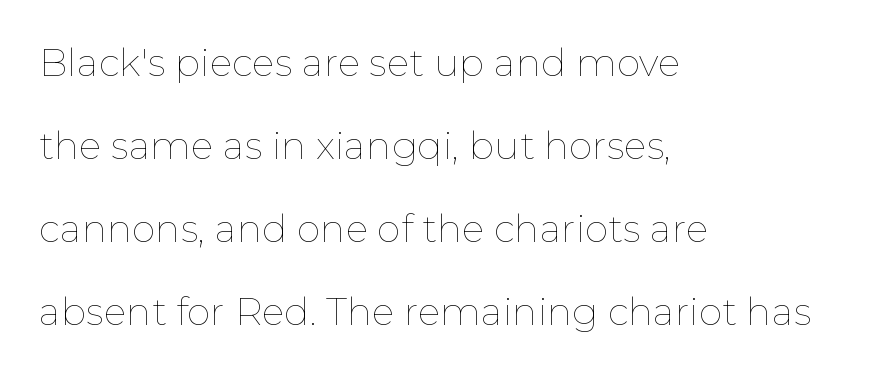
Q: Is the text bold? A: No.
Q: Is the text italic (slanted)? A: No, it is upright.
Q: Is the text underlined? A: No.
Q: How is the paragraph aligned? A: Left-aligned.
Q: Is the spacing between letters normal or unusually wide? A: Normal.
Q: Is the spacing between lines tight, normal or loose? A: Loose.
Q: Width (condensed, normal, or wide)? A: Normal.
Q: Stroke contrast? A: Low.
Q: x-height? A: Medium.
Q: Monospaced? A: No.
